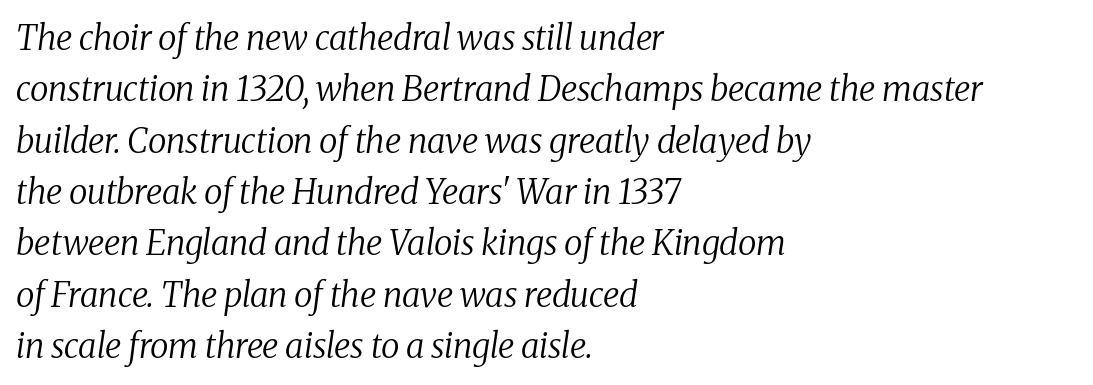
Q: Is the text bold? A: No.
Q: Is the text italic (slanted)? A: Yes, it leans right by about 8 degrees.
Q: Is the typeface a serif or a sans-serif typeface? A: Serif.
Q: Is the text underlined? A: No.
Q: How is the paragraph aligned? A: Left-aligned.
Q: Is the spacing between letters normal or unusually wide? A: Normal.
Q: Is the spacing between lines tight, normal or loose? A: Normal.
Q: Width (condensed, normal, or wide)? A: Normal.
Q: Stroke contrast? A: Medium.
Q: x-height? A: Medium.
Q: Monospaced? A: No.
